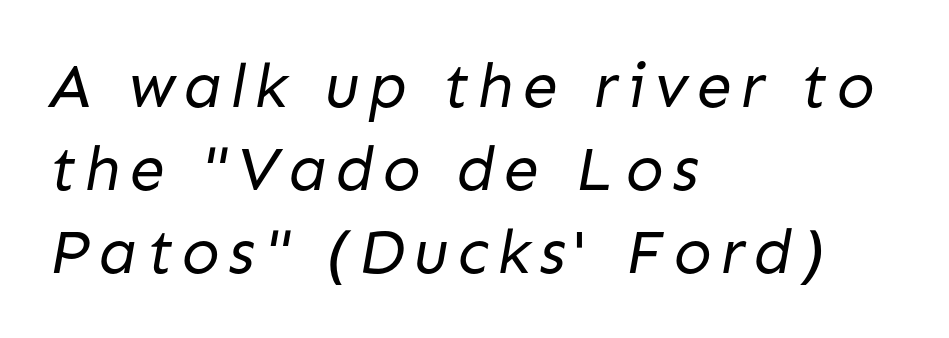
{"serif": "no", "bold": "no", "weight": "regular", "width": "normal", "stroke_contrast": "low", "x_height": "medium", "monospaced": "no", "underline": "no", "align": "left", "line_spacing": "normal", "line_spacing_ratio": 1.32, "glyph_px": 63}
